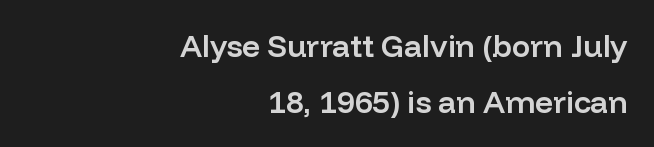
{"serif": "no", "italic": "no", "bold": "semi", "weight": "semibold", "width": "normal", "stroke_contrast": "low", "x_height": "medium", "monospaced": "no", "underline": "no", "align": "right", "line_spacing_ratio": 1.8, "letter_spacing": "normal", "letter_spacing_em": 0.0, "glyph_px": 31}
